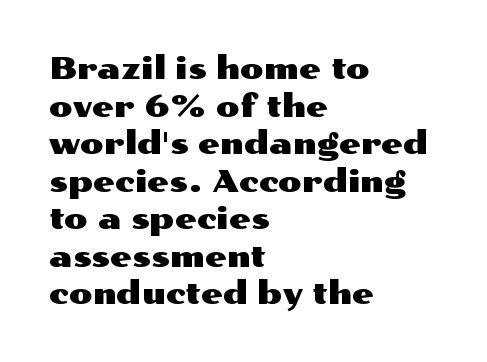
The image shows 31 px wide sans-serif type, upright; set left-aligned, line spacing 1.21x, normal letter spacing, not underlined; medium stroke contrast and a medium x-height.
